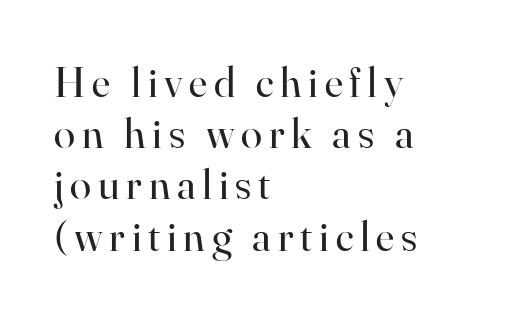
The image shows 43 px regular-weight serif type, upright; set left-aligned, line spacing 1.19x, not underlined; high stroke contrast and a small x-height.
